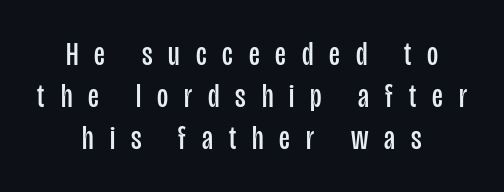
Q: Is the text bold? A: No.
Q: Is the text italic (slanted)? A: No, it is upright.
Q: Is the typeface a serif or a sans-serif typeface? A: Sans-serif.
Q: Is the text underlined? A: No.
Q: How is the paragraph aligned? A: Centered.
Q: Is the spacing between letters normal or unusually wide? A: Unusually wide.
Q: Width (condensed, normal, or wide)? A: Condensed.
Q: Stroke contrast? A: Low.
Q: x-height? A: Large.
Q: Monospaced? A: No.
